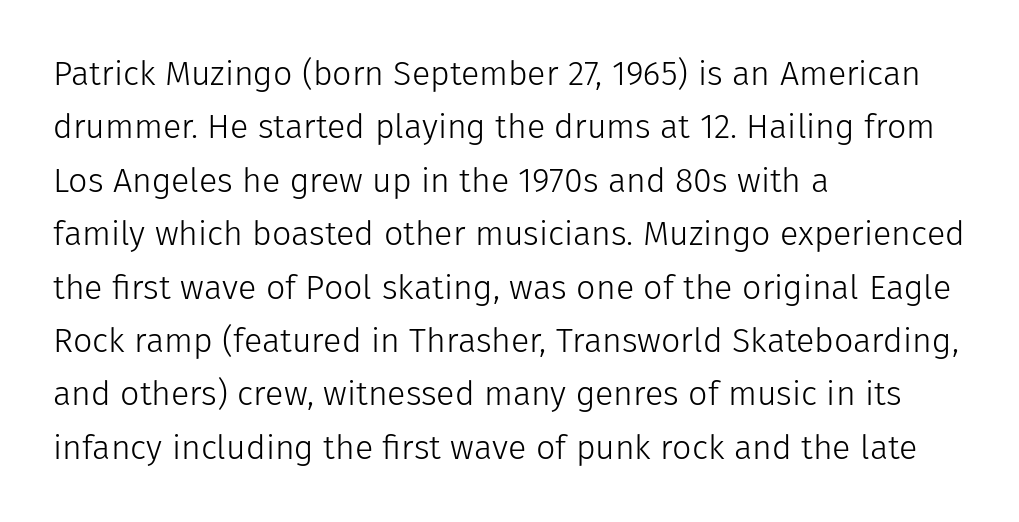
A typesetter would call this proportional, since set widths differ per character. Caption: standard tracking, unaltered. Reading down the column, the eye jumps a familiar distance to each next line. Notice how the stems are strictly vertical — no italics here.
